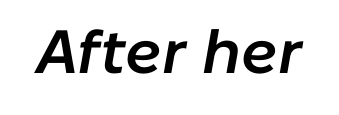
The image shows 61 px semibold type, italic (leaning right); set normal letter spacing, not underlined; low stroke contrast and a medium x-height.
